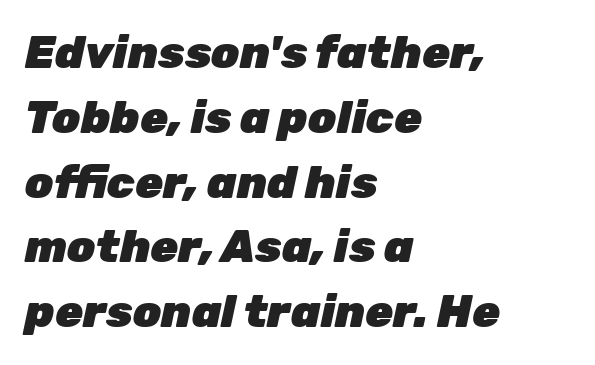
Q: Is the text bold? A: Yes.
Q: Is the text italic (slanted)? A: Yes, it leans right by about 12 degrees.
Q: Is the text underlined? A: No.
Q: How is the paragraph aligned? A: Left-aligned.
Q: Is the spacing between letters normal or unusually wide? A: Normal.
Q: Is the spacing between lines tight, normal or loose? A: Normal.
Q: Width (condensed, normal, or wide)? A: Normal.
Q: Stroke contrast? A: Low.
Q: x-height? A: Medium.
Q: Monospaced? A: No.
